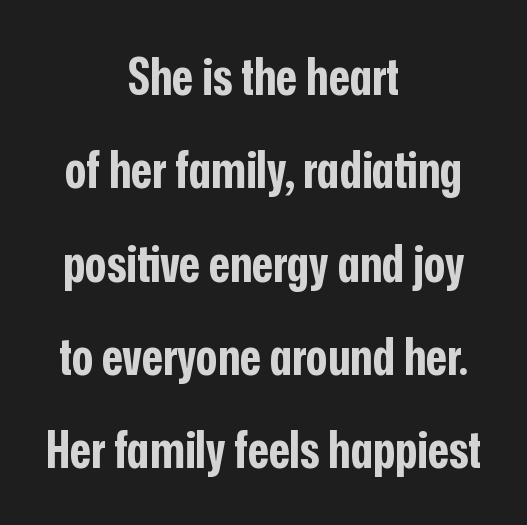
You could not count columns in this text — the font is proportionally spaced. The string is rendered with underlining switched off. Inter-character spacing is left at the font's built-in metrics. No italicization has been applied; the sample stays upright. Caption: bold face, heavy strokes. Is the block centered? Yes — each line is placed symmetrically about the middle.
